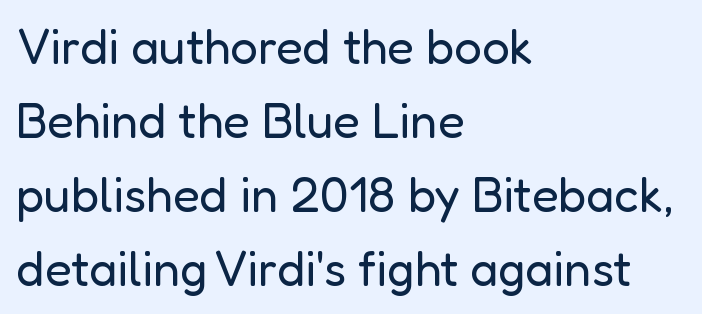
Q: Is the text bold? A: No.
Q: Is the text italic (slanted)? A: No, it is upright.
Q: Is the typeface a serif or a sans-serif typeface? A: Sans-serif.
Q: Is the text underlined? A: No.
Q: How is the paragraph aligned? A: Left-aligned.
Q: Is the spacing between letters normal or unusually wide? A: Normal.
Q: Is the spacing between lines tight, normal or loose? A: Normal.
Q: Width (condensed, normal, or wide)? A: Normal.
Q: Stroke contrast? A: Low.
Q: x-height? A: Medium.
Q: Monospaced? A: No.
